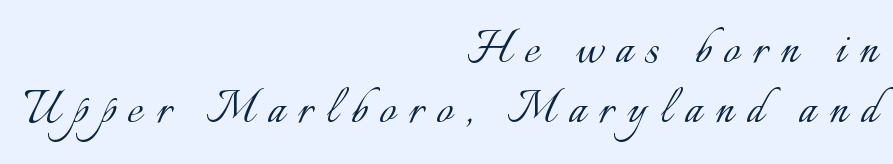
Q: Is the text bold? A: No.
Q: Is the text italic (slanted)? A: Yes.
Q: Is the text underlined? A: No.
Q: How is the paragraph aligned? A: Right-aligned.
Q: Is the spacing between letters normal or unusually wide? A: Unusually wide.
Q: Is the spacing between lines tight, normal or loose? A: Tight.
Q: Width (condensed, normal, or wide)? A: Normal.
Q: Stroke contrast? A: Low.
Q: x-height? A: Small.
Q: Monospaced? A: No.
